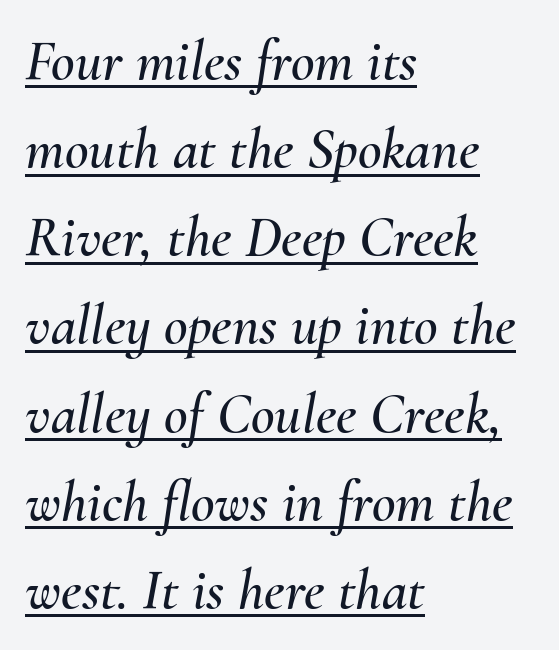
The image shows 58 px text type, italic (leaning right); set left-aligned, normal line spacing (1.52x), normal letter spacing, underlined; medium stroke contrast and a small x-height.
